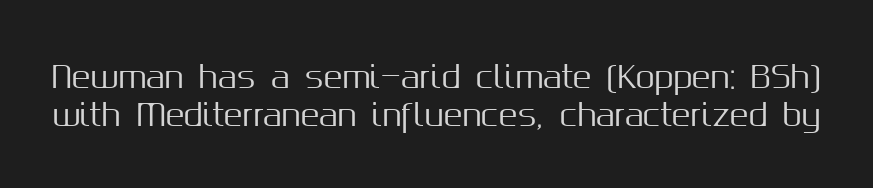
{"serif": "no", "italic": "no", "width": "normal", "stroke_contrast": "medium", "x_height": "medium", "monospaced": "no", "underline": "no", "line_spacing_ratio": 1.22, "letter_spacing": "normal", "letter_spacing_em": 0.0, "glyph_px": 31}
